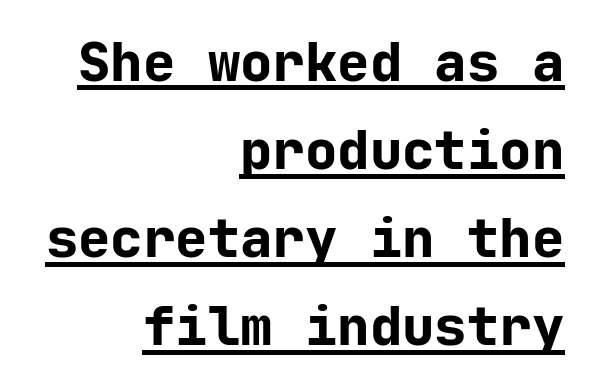
{"serif": "no", "italic": "no", "bold": "yes", "weight": "bold", "width": "normal", "stroke_contrast": "low", "x_height": "medium", "monospaced": "yes", "underline": "yes", "align": "right", "line_spacing": "normal", "line_spacing_ratio": 1.63, "letter_spacing": "normal", "letter_spacing_em": 0.0, "glyph_px": 54}
